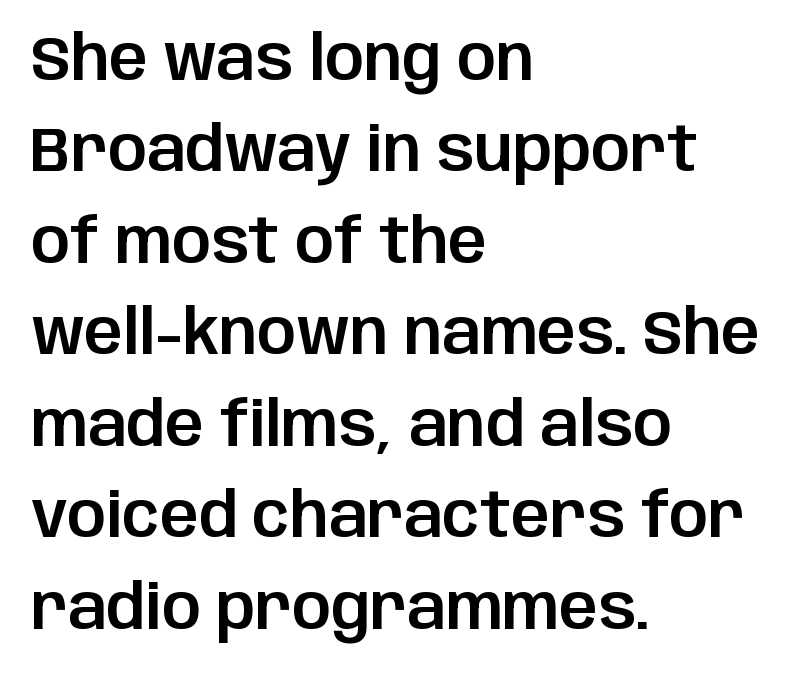
{"serif": "no", "italic": "no", "width": "normal", "stroke_contrast": "low", "x_height": "large", "monospaced": "no", "underline": "no", "align": "left", "line_spacing": "normal", "line_spacing_ratio": 1.5, "letter_spacing": "normal", "letter_spacing_em": 0.0, "glyph_px": 61}
